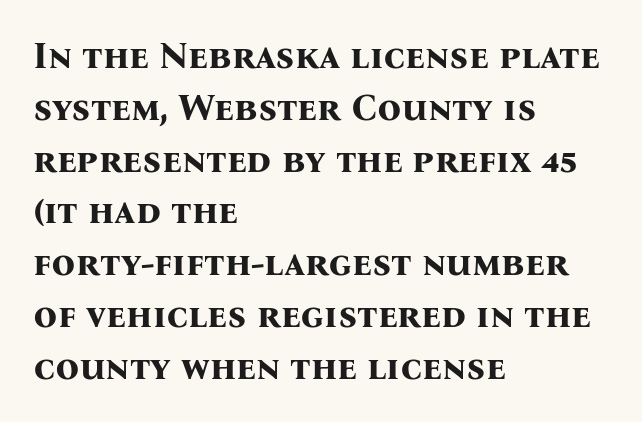
The image shows 37 px bold serif type, upright; set left-aligned, normal line spacing (1.4x), normal letter spacing, not underlined; medium stroke contrast and a medium x-height.
